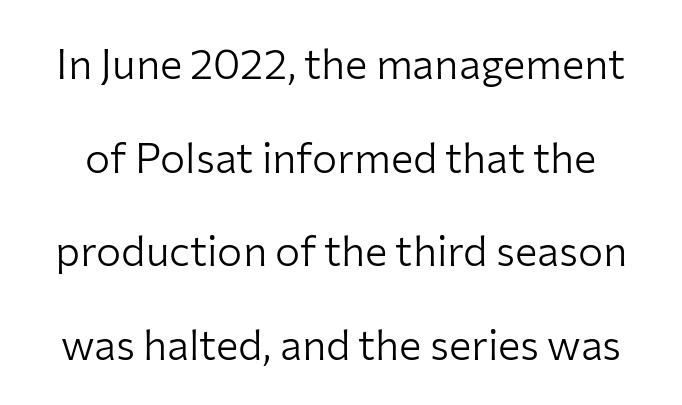
Each new line begins a long way beneath the previous one. Any mark beneath the type? The region is blank. Tracking here is standard; glyphs follow each other at the usual distance. The characters display no serif detailing; their extremities are plain. The lettering stays uniformly vertical, giving the passage a roman look. Spacing verdict: proportional, widths tailored to each character.
